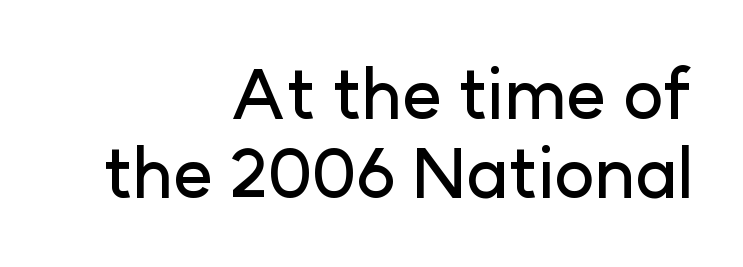
Q: Is the text italic (slanted)? A: No, it is upright.
Q: Is the typeface a serif or a sans-serif typeface? A: Sans-serif.
Q: Is the text underlined? A: No.
Q: How is the paragraph aligned? A: Right-aligned.
Q: Is the spacing between letters normal or unusually wide? A: Normal.
Q: Is the spacing between lines tight, normal or loose? A: Tight.
Q: Width (condensed, normal, or wide)? A: Normal.
Q: Stroke contrast? A: Low.
Q: x-height? A: Medium.
Q: Monospaced? A: No.
